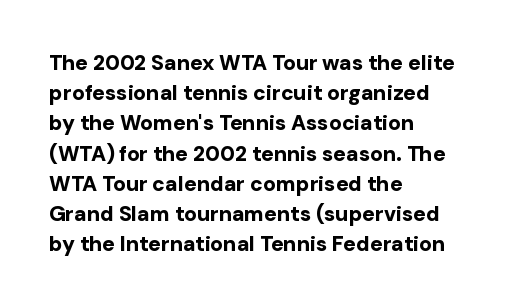
Q: Is the text bold? A: Yes.
Q: Is the text italic (slanted)? A: No, it is upright.
Q: Is the text underlined? A: No.
Q: How is the paragraph aligned? A: Left-aligned.
Q: Is the spacing between letters normal or unusually wide? A: Normal.
Q: Is the spacing between lines tight, normal or loose? A: Normal.
